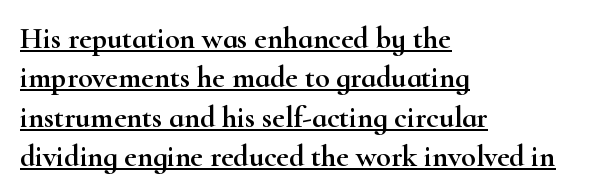
The image shows 30 px wide serif type, upright; set left-aligned, normal line spacing (1.31x), normal letter spacing, underlined; high stroke contrast and a small x-height.
